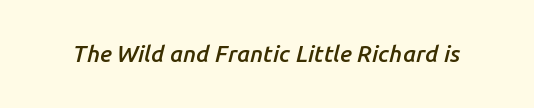
Q: Is the text bold? A: Semi-bold.
Q: Is the text italic (slanted)? A: Yes, it leans right by about 14 degrees.
Q: Is the text underlined? A: No.
Q: Is the spacing between letters normal or unusually wide? A: Normal.
